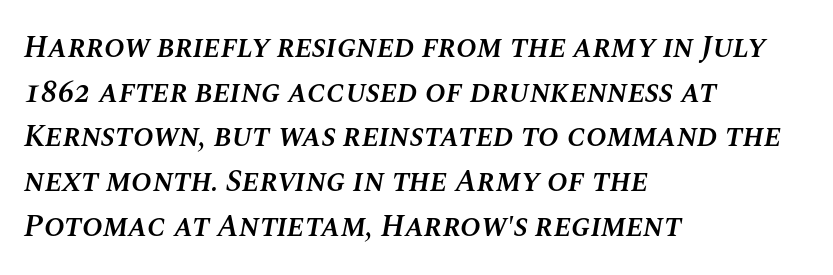
Q: Is the text bold? A: Semi-bold.
Q: Is the text italic (slanted)? A: Yes, it leans right by about 10 degrees.
Q: Is the text underlined? A: No.
Q: How is the paragraph aligned? A: Left-aligned.
Q: Is the spacing between letters normal or unusually wide? A: Normal.
Q: Is the spacing between lines tight, normal or loose? A: Normal.
Q: Width (condensed, normal, or wide)? A: Normal.
Q: Stroke contrast? A: Medium.
Q: x-height? A: Large.
Q: Monospaced? A: No.
